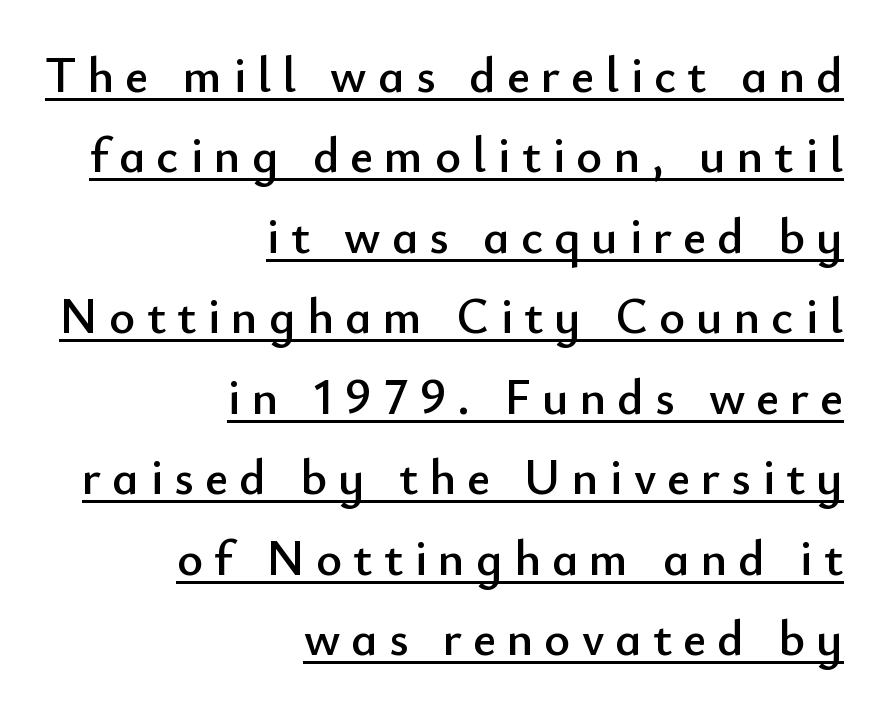
The image shows 50 px sans-serif type, upright; set right-aligned, normal line spacing (1.61x), unusually wide letter spacing (+0.22 em), underlined; low stroke contrast and a small x-height.
